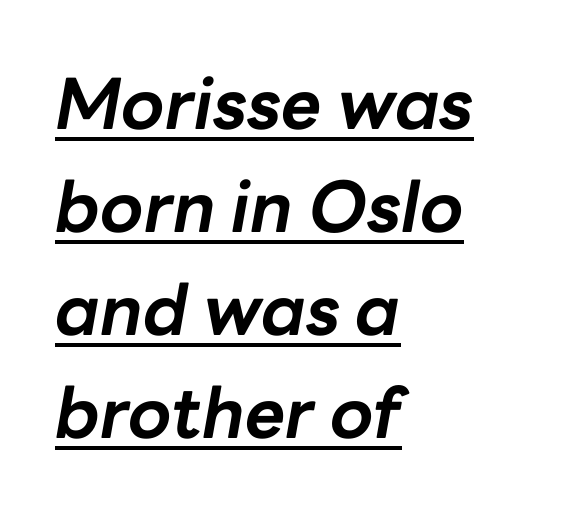
The image shows 70 px bold type, italic (leaning right); set left-aligned, normal line spacing (1.47x), normal letter spacing, underlined; low stroke contrast and a medium x-height.
